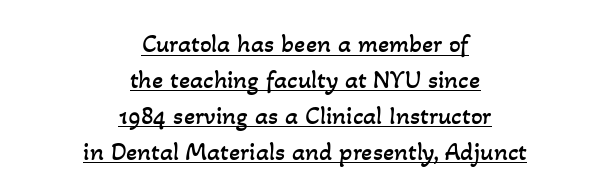
Quick note: interline space is typical. Weight: in the light-to-regular range. The text block is weighted toward neither margin, spreading evenly from the middle. Somebody hit Ctrl+U on this one — the words are underlined. There is no visible air inserted between adjacent glyphs.
